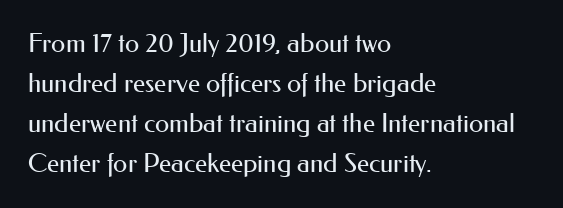
{"italic": "no", "bold": "no", "underline": "no", "align": "left", "line_spacing": "normal", "line_spacing_ratio": 1.54, "letter_spacing": "normal", "letter_spacing_em": 0.0, "glyph_px": 26}
